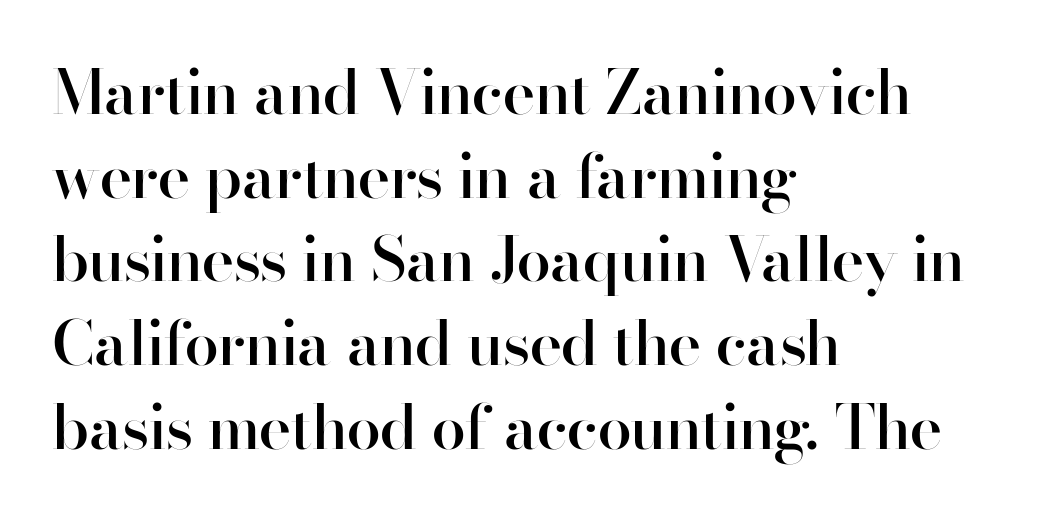
The image shows 62 px semibold sans-serif type, upright; set left-aligned, normal line spacing (1.35x), normal letter spacing, not underlined; high stroke contrast and a small x-height.
